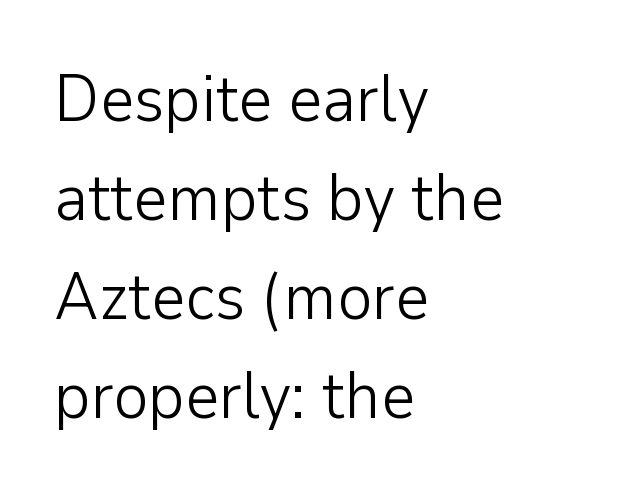
The image shows 66 px light sans-serif type, upright; set left-aligned, normal line spacing (1.5x), normal letter spacing, not underlined; low stroke contrast and a medium x-height.
